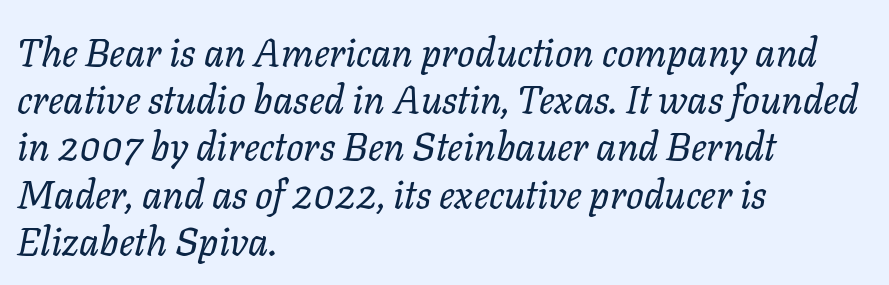
The image shows 39 px regular-weight type, italic (leaning right); set left-aligned, line spacing 1.21x, normal letter spacing, not underlined; low stroke contrast and a medium x-height.
